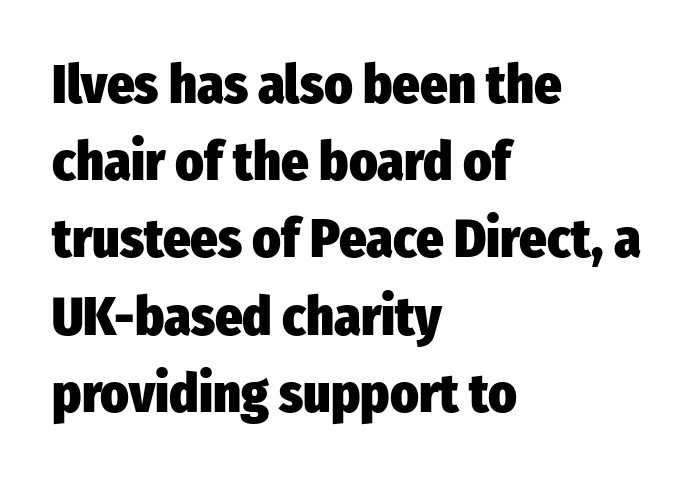
The image shows 54 px heavy, condensed sans-serif type, upright; set left-aligned, normal line spacing (1.43x), normal letter spacing, not underlined; low stroke contrast and a medium x-height.
